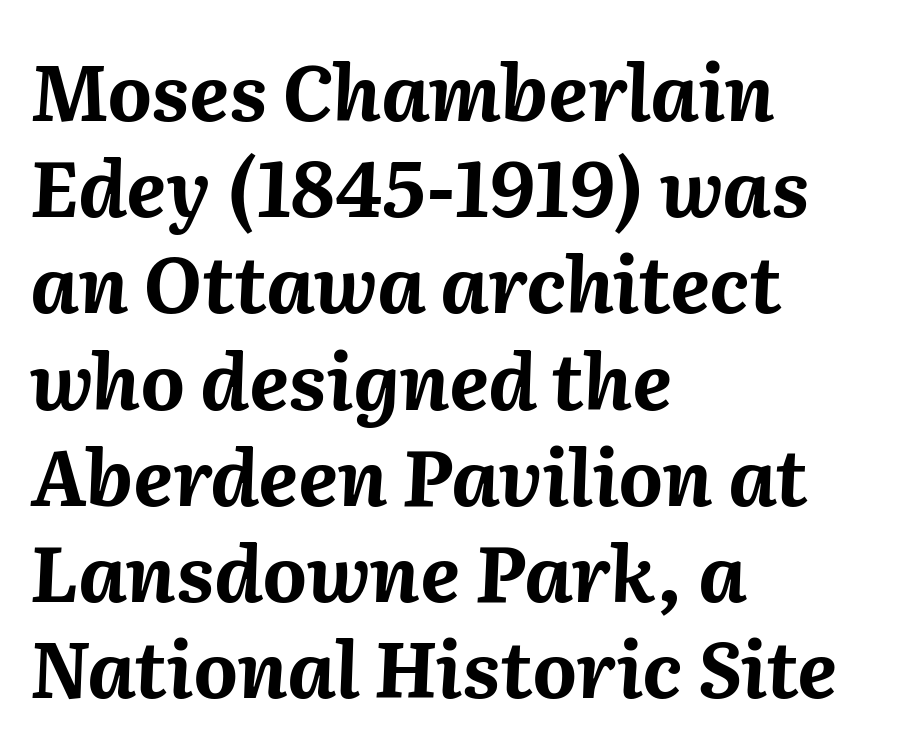
{"italic": "yes", "lean": "right", "slant_degrees": 2, "bold": "yes", "weight": "bold", "width": "normal", "stroke_contrast": "medium", "x_height": "medium", "monospaced": "no", "underline": "no", "align": "left", "line_spacing": "normal", "line_spacing_ratio": 1.25, "letter_spacing": "normal", "letter_spacing_em": 0.0, "glyph_px": 77}
